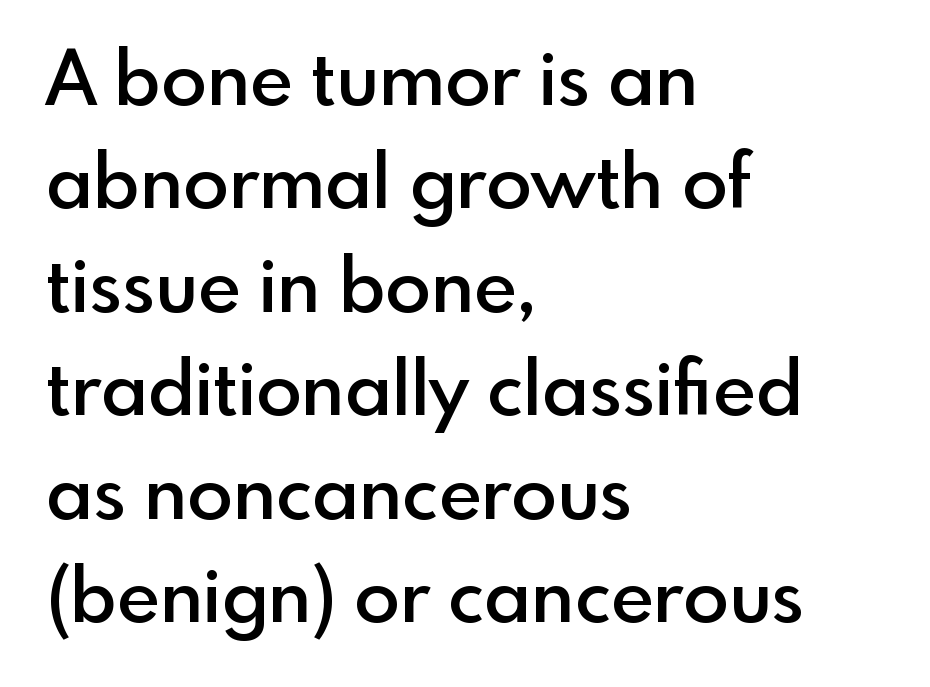
Vertically, the passage feels balanced, rows spaced as you'd expect. Letterform terminals end flat and unadorned throughout the passage. Style check: upright. The string is rendered with underlining switched off.
